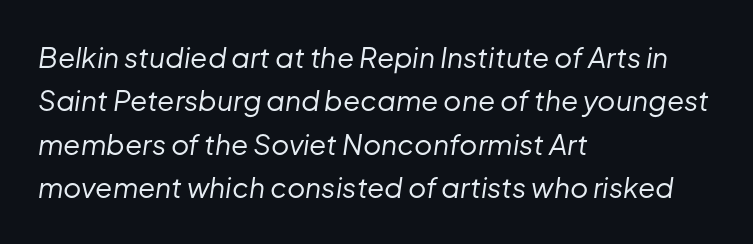
Q: Is the text bold? A: No.
Q: Is the text italic (slanted)? A: Yes, it leans right by about 8 degrees.
Q: Is the text underlined? A: No.
Q: How is the paragraph aligned? A: Left-aligned.
Q: Is the spacing between letters normal or unusually wide? A: Normal.
Q: Is the spacing between lines tight, normal or loose? A: Normal.
Q: Width (condensed, normal, or wide)? A: Normal.
Q: Stroke contrast? A: Low.
Q: x-height? A: Medium.
Q: Monospaced? A: No.
